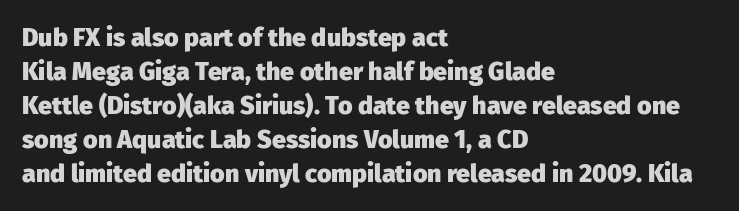
Q: Is the text bold? A: Yes.
Q: Is the text italic (slanted)? A: No, it is upright.
Q: Is the text underlined? A: No.
Q: How is the paragraph aligned? A: Left-aligned.
Q: Is the spacing between letters normal or unusually wide? A: Normal.
Q: Is the spacing between lines tight, normal or loose? A: Normal.
